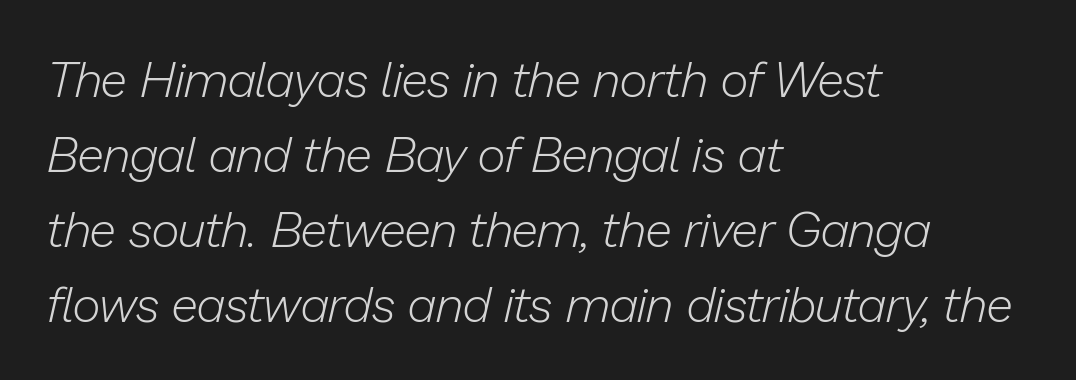
The image shows 49 px light type, italic (leaning right); set left-aligned, normal line spacing (1.53x), normal letter spacing, not underlined; low stroke contrast and a medium x-height.
